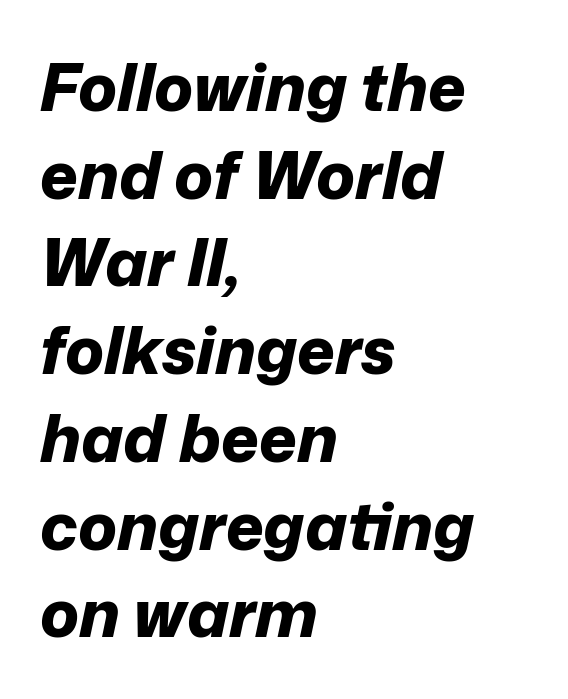
Q: Is the text bold? A: Yes.
Q: Is the text italic (slanted)? A: Yes, it leans right by about 12 degrees.
Q: Is the text underlined? A: No.
Q: How is the paragraph aligned? A: Left-aligned.
Q: Is the spacing between letters normal or unusually wide? A: Normal.
Q: Is the spacing between lines tight, normal or loose? A: Normal.
Q: Width (condensed, normal, or wide)? A: Normal.
Q: Stroke contrast? A: Low.
Q: x-height? A: Medium.
Q: Monospaced? A: No.
